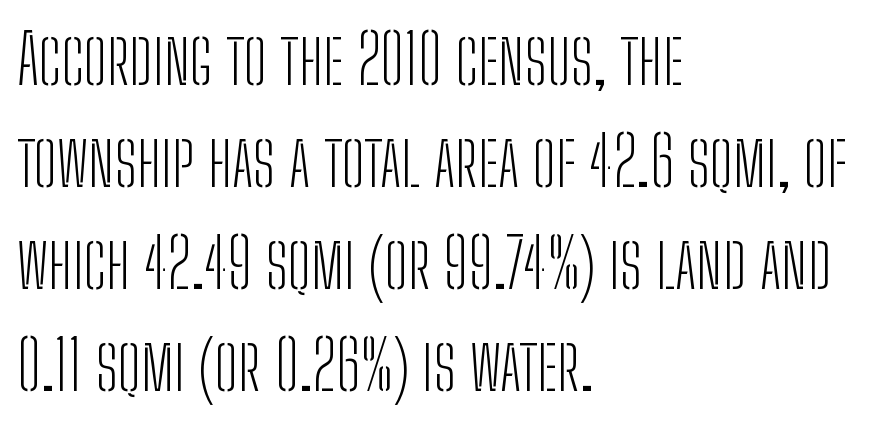
Q: Is the text bold? A: No.
Q: Is the text italic (slanted)? A: No, it is upright.
Q: Is the typeface a serif or a sans-serif typeface? A: Sans-serif.
Q: Is the text underlined? A: No.
Q: How is the paragraph aligned? A: Left-aligned.
Q: Is the spacing between letters normal or unusually wide? A: Normal.
Q: Is the spacing between lines tight, normal or loose? A: Normal.
Q: Width (condensed, normal, or wide)? A: Condensed.
Q: Stroke contrast? A: Low.
Q: x-height? A: Medium.
Q: Monospaced? A: No.
